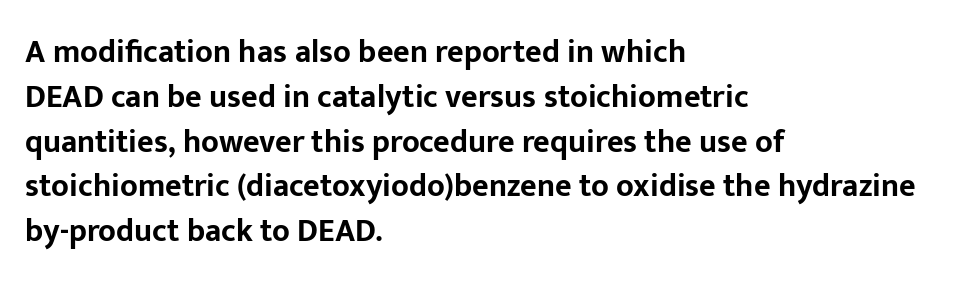
The letters sit at their default tracking, neither squeezed nor spread. The ragged edge is on the right, which tells us the setting is flush left. Vertical strokes here are truly vertical. Anything drawn beneath the words? Only blank space.
